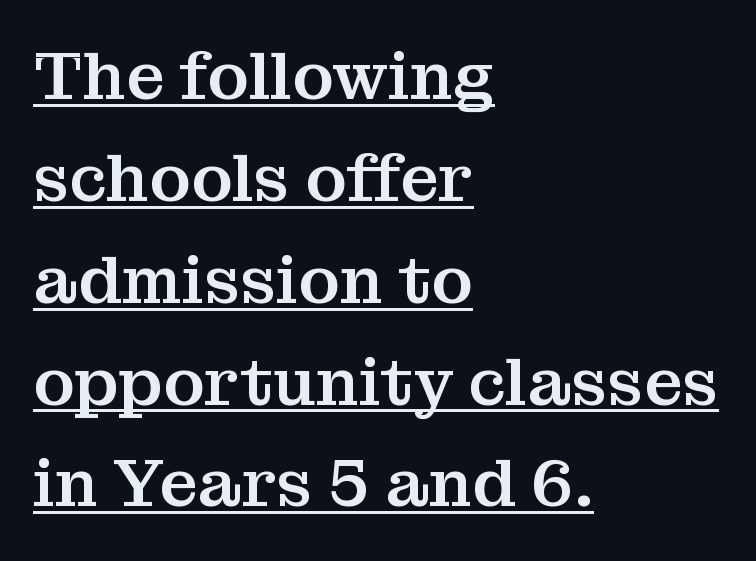
The image shows 67 px serif type, upright; set left-aligned, normal line spacing (1.52x), normal letter spacing, underlined; medium stroke contrast and a medium x-height.
